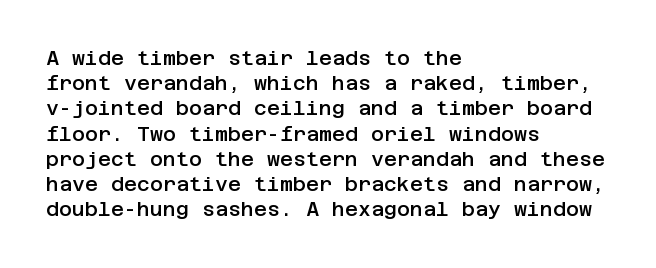
Q: Is the text bold? A: Semi-bold.
Q: Is the text italic (slanted)? A: No, it is upright.
Q: Is the text underlined? A: No.
Q: How is the paragraph aligned? A: Left-aligned.
Q: Is the spacing between letters normal or unusually wide? A: Normal.
Q: Is the spacing between lines tight, normal or loose? A: Normal.
